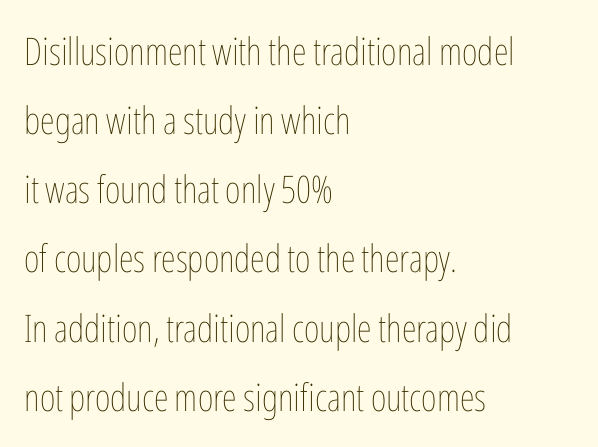
Line starts are locked; line ends wander. Think of a printed novel: that variable character pitch is what you see here. Plain, unruled lines of type. Weight: in the light-to-regular range. Compared with typical body copy, the letter spacing here is the same.
